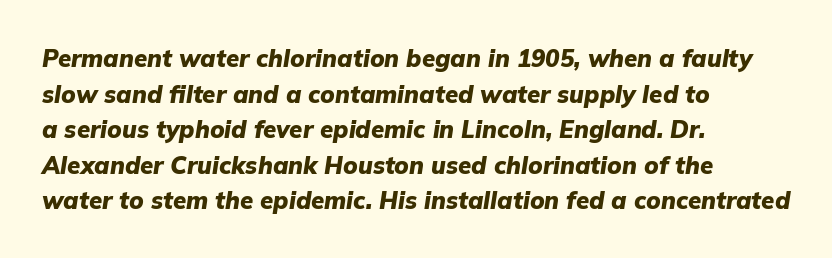
This rendering leaves character spacing at its baseline value. Strokes here are thick enough to call this a true bold. Compared with a centered layout, this one pins lines to the left instead. Descender tails drop into unmarked territory.
